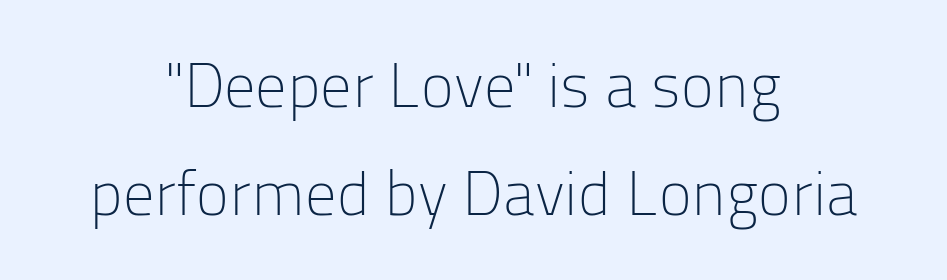
The letters stand straight up with perfectly vertical stems. The rendering positions every line midway between the sides. The weight would be labelled regular, book, light, or lighter still. The letters advance in unequal steps, a hallmark of proportional type. Check under the words: just untouched page.
